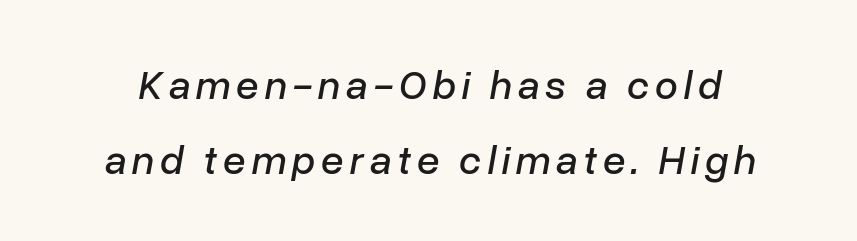
Q: Is the text italic (slanted)? A: Yes, it leans right by about 10 degrees.
Q: Is the text underlined? A: No.
Q: Width (condensed, normal, or wide)? A: Normal.
Q: Stroke contrast? A: Low.
Q: x-height? A: Medium.
Q: Monospaced? A: No.
